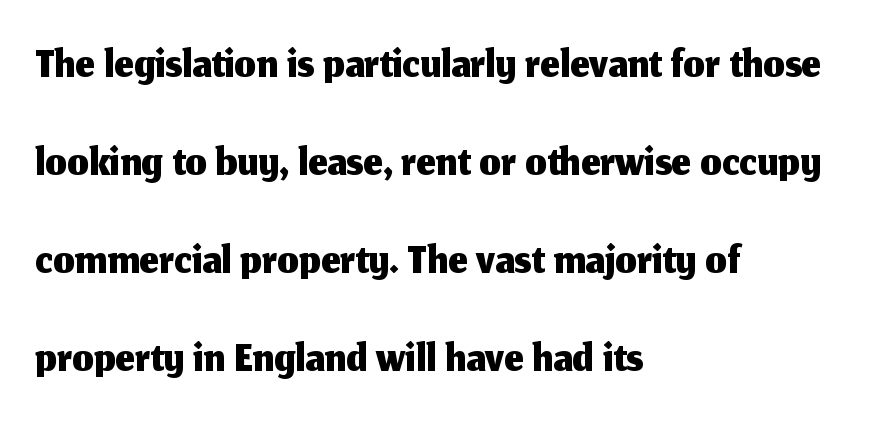
The space directly below the letters is spotless. Examine the stroke ends and you'll find no serifs. Letter spacing: default. Italic: no, the glyphs are upright roman. This sample has the flowing, uneven cadence of proportional lettering.
